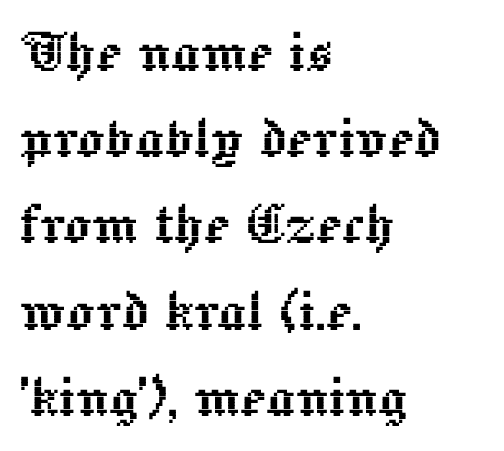
The rendering anchors every line to the left-hand side. The gaps between neighbouring characters are ordinary and unremarkable. The strip under each line holds only bare page. No italicization has been applied; the sample stays upright. These lines are rendered in a variable-pitch font.
